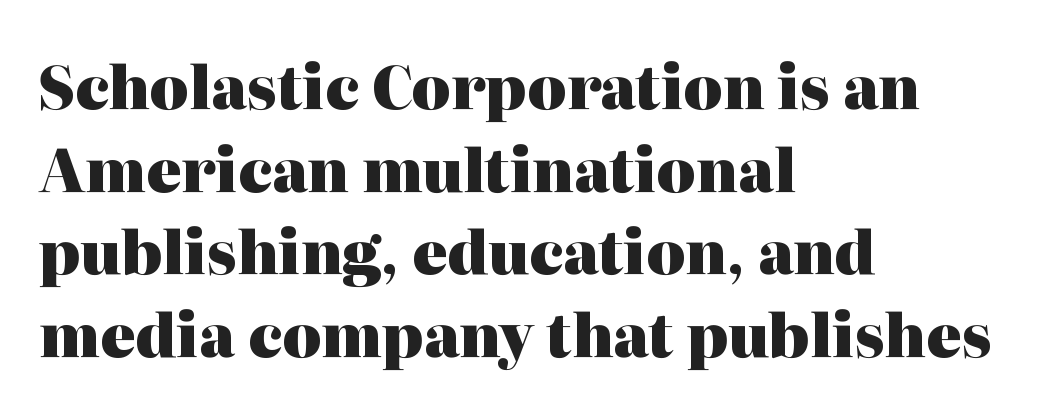
The image shows 59 px heavy serif type, upright; set left-aligned, normal line spacing (1.4x), normal letter spacing, not underlined; high stroke contrast and a medium x-height.
